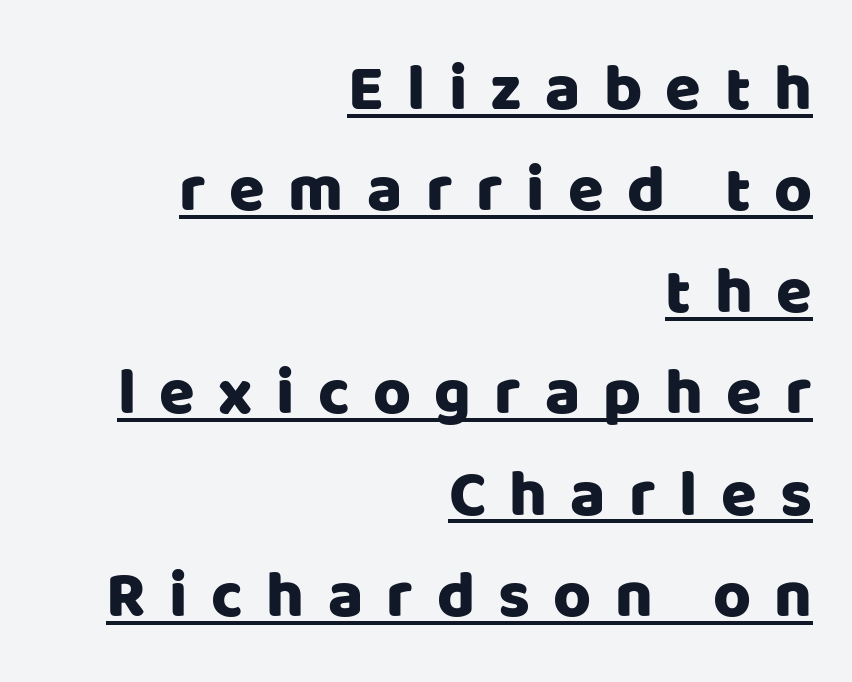
{"serif": "no", "italic": "no", "width": "normal", "stroke_contrast": "low", "x_height": "large", "monospaced": "no", "underline": "yes", "align": "right", "line_spacing": "normal", "line_spacing_ratio": 1.56, "letter_spacing": "wide", "letter_spacing_em": 0.36, "glyph_px": 65}
